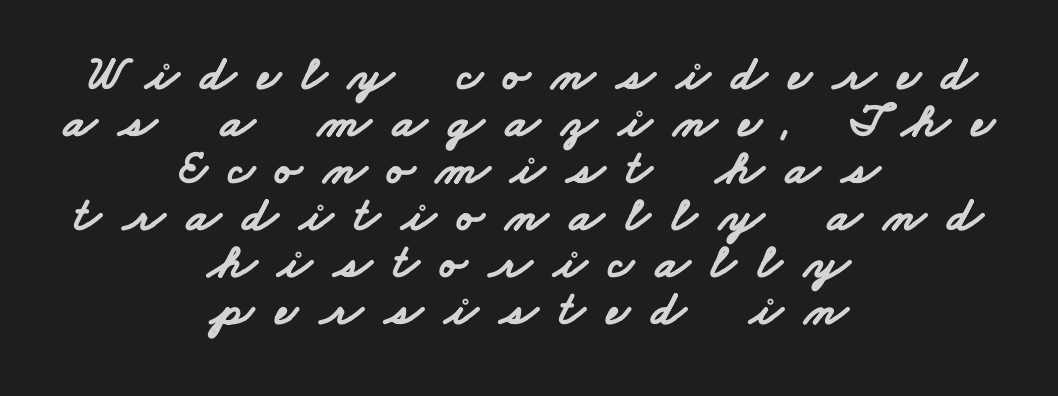
Q: Is the text bold? A: Yes.
Q: Is the typeface a serif or a sans-serif typeface? A: Sans-serif.
Q: Is the text underlined? A: No.
Q: How is the paragraph aligned? A: Centered.
Q: Is the spacing between letters normal or unusually wide? A: Unusually wide.
Q: Is the spacing between lines tight, normal or loose? A: Tight.
Q: Width (condensed, normal, or wide)? A: Wide.
Q: Stroke contrast? A: Low.
Q: x-height? A: Small.
Q: Monospaced? A: No.
